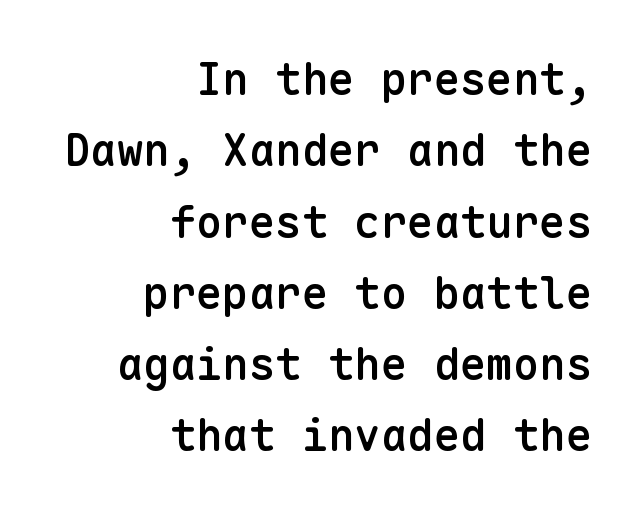
Q: Is the text bold? A: Semi-bold.
Q: Is the text italic (slanted)? A: No, it is upright.
Q: Is the typeface a serif or a sans-serif typeface? A: Sans-serif.
Q: Is the text underlined? A: No.
Q: How is the paragraph aligned? A: Right-aligned.
Q: Is the spacing between letters normal or unusually wide? A: Normal.
Q: Is the spacing between lines tight, normal or loose? A: Normal.
Q: Width (condensed, normal, or wide)? A: Normal.
Q: Stroke contrast? A: Low.
Q: x-height? A: Medium.
Q: Monospaced? A: Yes.
